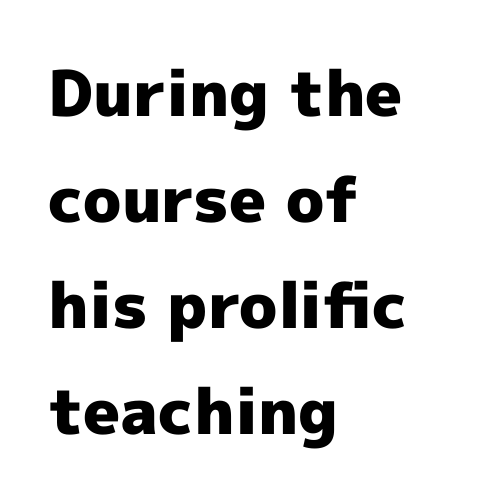
Q: Is the text bold? A: Yes.
Q: Is the text italic (slanted)? A: No, it is upright.
Q: Is the typeface a serif or a sans-serif typeface? A: Sans-serif.
Q: Is the text underlined? A: No.
Q: How is the paragraph aligned? A: Left-aligned.
Q: Is the spacing between letters normal or unusually wide? A: Normal.
Q: Is the spacing between lines tight, normal or loose? A: Normal.
Q: Width (condensed, normal, or wide)? A: Normal.
Q: x-height? A: Medium.
Q: Monospaced? A: No.
